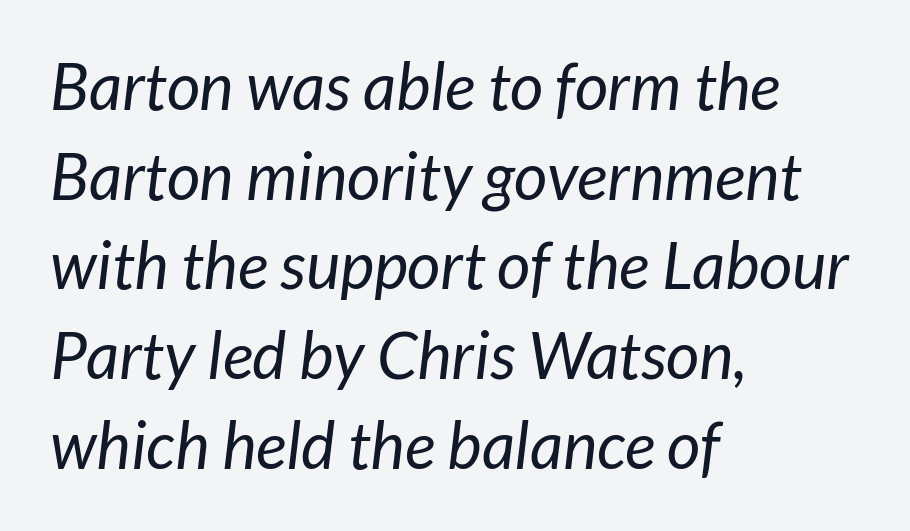
Compared with a typical body face, this is equally light or lighter still. These lines are composed in type without serifs. This sample uses plain, unmodified letter spacing. Which margin do the lines hug? The left one — the right edge is uneven. Regular leading. The rendering uses natural spacing where letterforms have individual widths.
